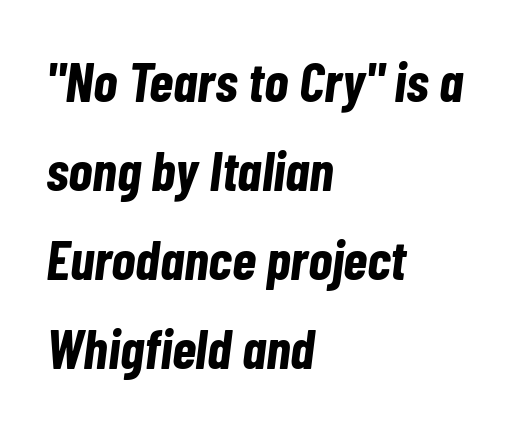
The image shows 56 px bold, condensed type, italic (leaning right); set left-aligned, normal line spacing (1.59x), normal letter spacing, not underlined; low stroke contrast and a medium x-height.
